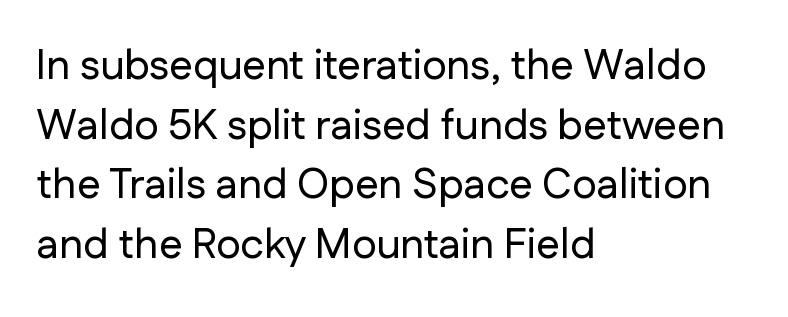
Q: Is the text italic (slanted)? A: No, it is upright.
Q: Is the typeface a serif or a sans-serif typeface? A: Sans-serif.
Q: Is the text underlined? A: No.
Q: How is the paragraph aligned? A: Left-aligned.
Q: Is the spacing between letters normal or unusually wide? A: Normal.
Q: Is the spacing between lines tight, normal or loose? A: Normal.
Q: Width (condensed, normal, or wide)? A: Normal.
Q: Stroke contrast? A: Low.
Q: x-height? A: Medium.
Q: Monospaced? A: No.
